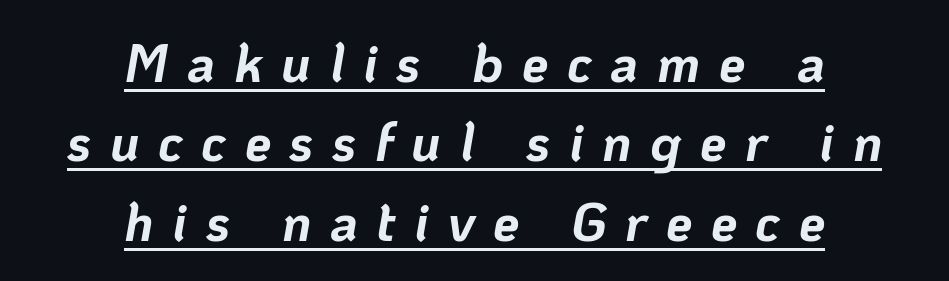
{"italic": "yes", "lean": "right", "slant_degrees": 10, "bold": "yes", "weight": "bold", "width": "normal", "stroke_contrast": "low", "x_height": "medium", "monospaced": "no", "underline": "yes", "align": "center", "line_spacing": "normal", "line_spacing_ratio": 1.5, "letter_spacing": "wide", "letter_spacing_em": 0.35, "glyph_px": 53}
